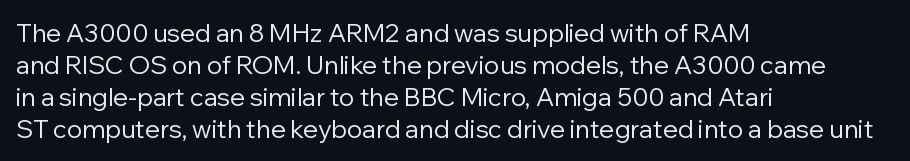
Q: Is the text bold? A: No.
Q: Is the text italic (slanted)? A: No, it is upright.
Q: Is the text underlined? A: No.
Q: How is the paragraph aligned? A: Left-aligned.
Q: Is the spacing between letters normal or unusually wide? A: Normal.
Q: Is the spacing between lines tight, normal or loose? A: Normal.
